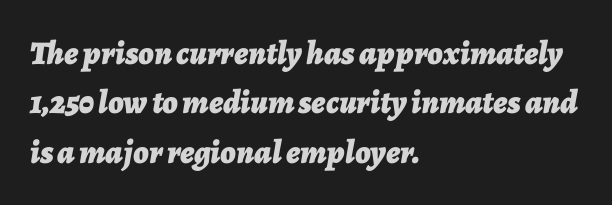
Q: Is the text bold? A: Yes.
Q: Is the text italic (slanted)? A: Yes, it leans right by about 7 degrees.
Q: Is the text underlined? A: No.
Q: How is the paragraph aligned? A: Left-aligned.
Q: Is the spacing between letters normal or unusually wide? A: Normal.
Q: Is the spacing between lines tight, normal or loose? A: Normal.
Q: Width (condensed, normal, or wide)? A: Normal.
Q: Stroke contrast? A: Low.
Q: x-height? A: Medium.
Q: Monospaced? A: No.
